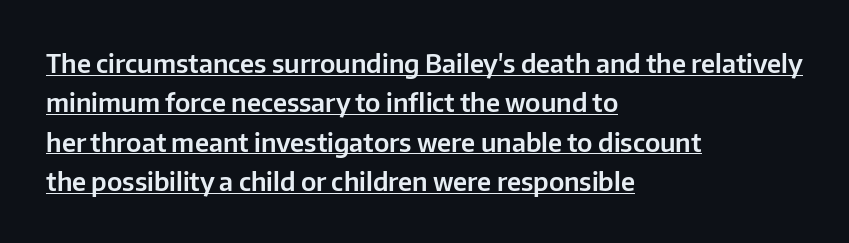
The image shows 26 px text type, upright; set left-aligned, normal line spacing (1.51x), normal letter spacing, underlined.
